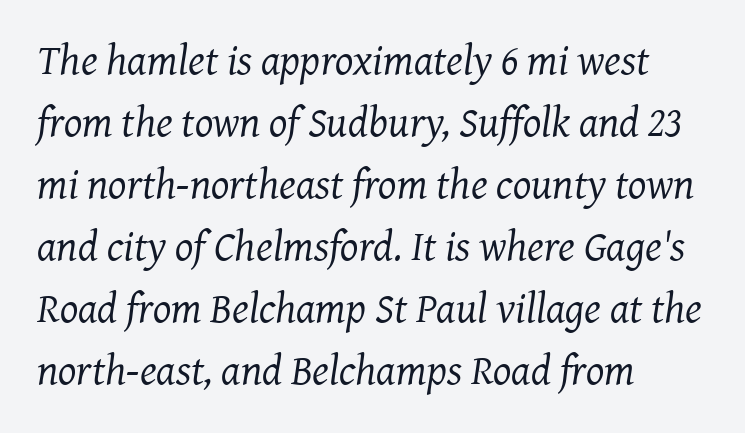
Q: Is the text bold? A: No.
Q: Is the text italic (slanted)? A: Yes, it leans right by about 7 degrees.
Q: Is the typeface a serif or a sans-serif typeface? A: Serif.
Q: Is the text underlined? A: No.
Q: How is the paragraph aligned? A: Left-aligned.
Q: Is the spacing between letters normal or unusually wide? A: Normal.
Q: Is the spacing between lines tight, normal or loose? A: Normal.
Q: Width (condensed, normal, or wide)? A: Normal.
Q: Stroke contrast? A: Medium.
Q: x-height? A: Medium.
Q: Monospaced? A: No.
